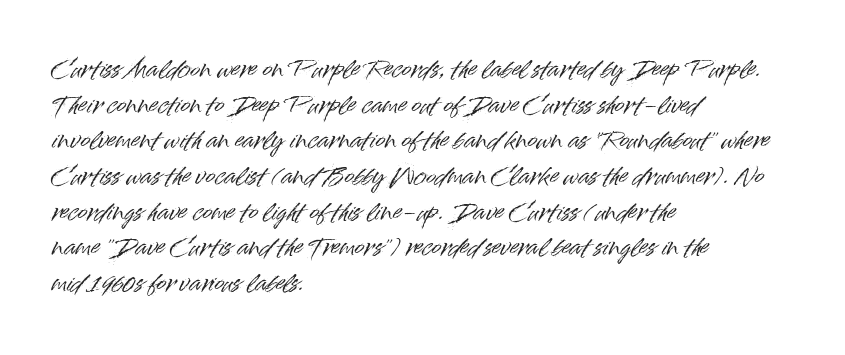
{"underline": "no", "align": "left", "line_spacing": "normal", "line_spacing_ratio": 1.55, "letter_spacing": "normal", "letter_spacing_em": 0.0, "glyph_px": 23}
